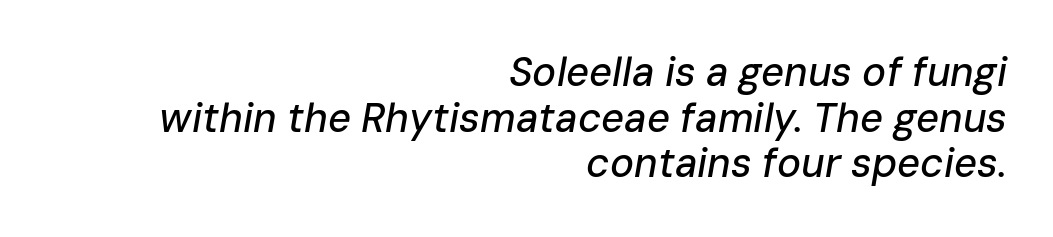
{"italic": "yes", "lean": "right", "slant_degrees": 10, "width": "normal", "stroke_contrast": "low", "x_height": "medium", "monospaced": "no", "underline": "no", "align": "right", "line_spacing": "tight", "line_spacing_ratio": 1.14, "letter_spacing": "normal", "letter_spacing_em": 0.0, "glyph_px": 40}
